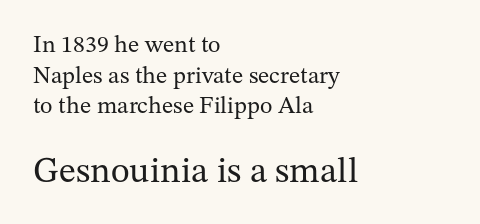
Students, observe: this is what conventionally led text looks like. The type is set solid horizontally, with unmodified tracking. This sample uses a serif face. Leftover space on each line is placed entirely after the last word. The letters stand upright; this is a roman face. Glance below the letters and you will spot only blank space.
